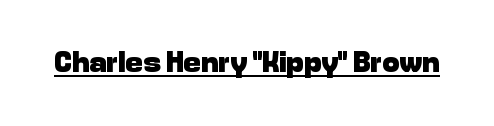
Q: Is the text bold? A: Yes.
Q: Is the text italic (slanted)? A: No, it is upright.
Q: Is the typeface a serif or a sans-serif typeface? A: Sans-serif.
Q: Is the text underlined? A: Yes.
Q: Is the spacing between letters normal or unusually wide? A: Normal.
Q: Width (condensed, normal, or wide)? A: Normal.
Q: Stroke contrast? A: Low.
Q: x-height? A: Medium.
Q: Monospaced? A: No.
